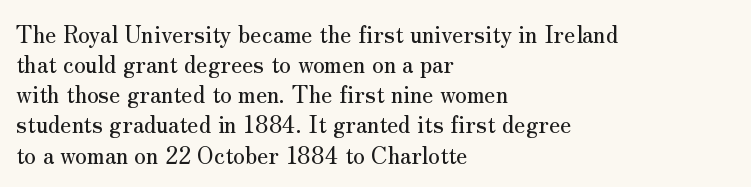
Q: Is the text italic (slanted)? A: No, it is upright.
Q: Is the text underlined? A: No.
Q: How is the paragraph aligned? A: Left-aligned.
Q: Is the spacing between letters normal or unusually wide? A: Normal.
Q: Is the spacing between lines tight, normal or loose? A: Normal.
